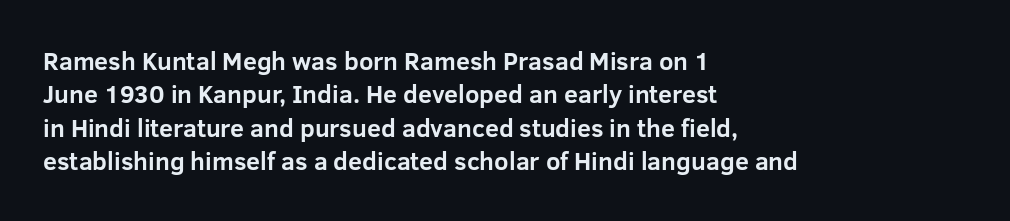
{"italic": "no", "bold": "yes", "underline": "no", "align": "left", "line_spacing": "normal", "line_spacing_ratio": 1.34, "letter_spacing": "normal", "letter_spacing_em": 0.0, "glyph_px": 25}
